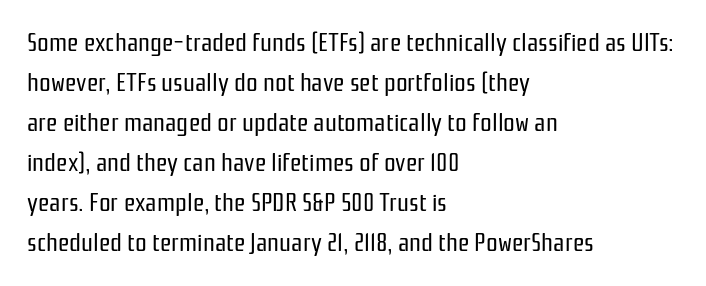
Q: Is the text bold? A: No.
Q: Is the text italic (slanted)? A: No, it is upright.
Q: Is the text underlined? A: No.
Q: How is the paragraph aligned? A: Left-aligned.
Q: Is the spacing between letters normal or unusually wide? A: Normal.
Q: Is the spacing between lines tight, normal or loose? A: Normal.
